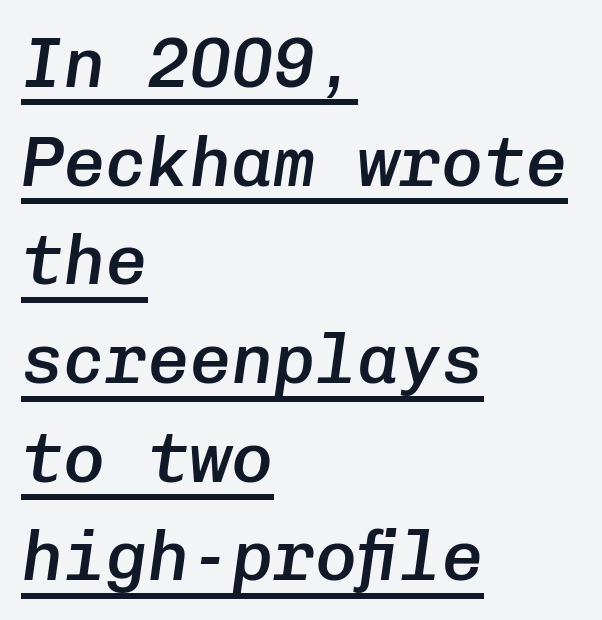
Q: Is the text bold? A: Semi-bold.
Q: Is the text italic (slanted)? A: Yes, it leans right by about 8 degrees.
Q: Is the text underlined? A: Yes.
Q: How is the paragraph aligned? A: Left-aligned.
Q: Is the spacing between letters normal or unusually wide? A: Normal.
Q: Is the spacing between lines tight, normal or loose? A: Normal.
Q: Width (condensed, normal, or wide)? A: Normal.
Q: Stroke contrast? A: Low.
Q: x-height? A: Medium.
Q: Monospaced? A: Yes.
